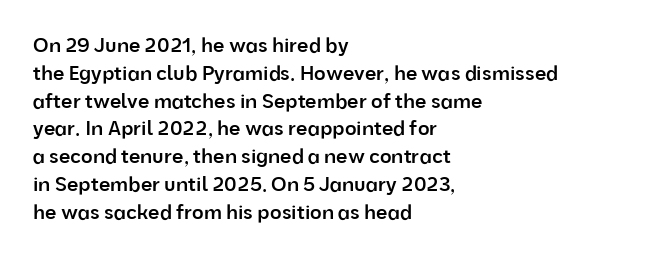
Q: Is the text bold? A: Semi-bold.
Q: Is the text italic (slanted)? A: No, it is upright.
Q: Is the text underlined? A: No.
Q: How is the paragraph aligned? A: Left-aligned.
Q: Is the spacing between letters normal or unusually wide? A: Normal.
Q: Is the spacing between lines tight, normal or loose? A: Normal.
